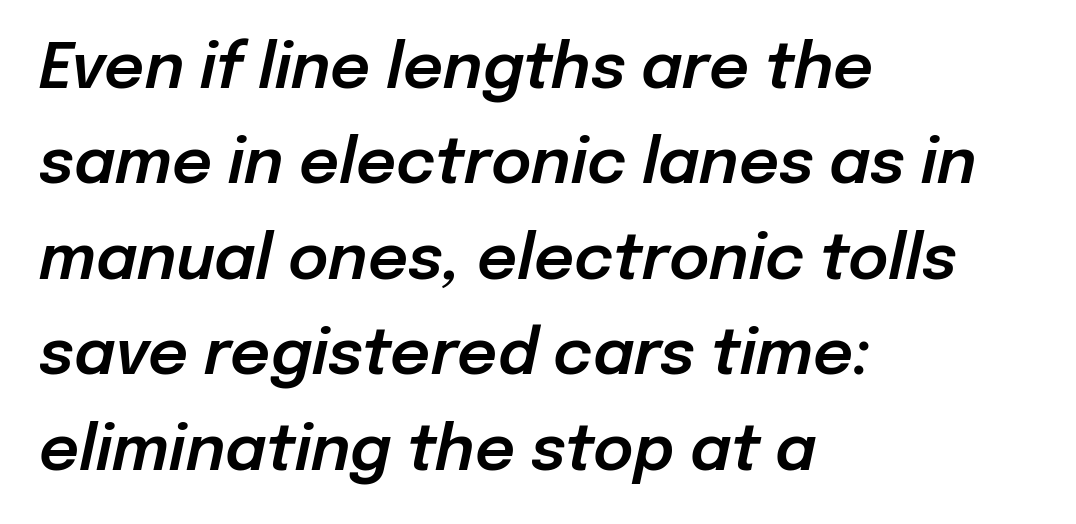
{"italic": "yes", "lean": "right", "slant_degrees": 12, "width": "normal", "stroke_contrast": "low", "x_height": "medium", "monospaced": "no", "underline": "no", "align": "left", "line_spacing": "normal", "line_spacing_ratio": 1.54, "letter_spacing": "normal", "letter_spacing_em": 0.0, "glyph_px": 62}
